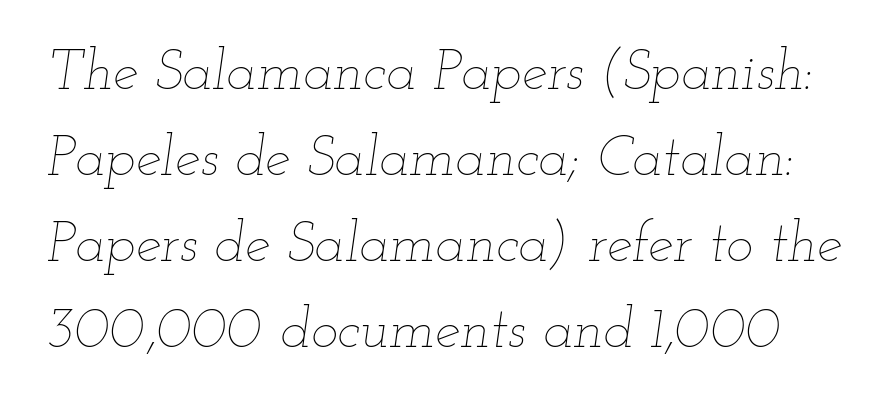
The letterforms sit at book weight or below. This is oblique type, the kind used for emphasis or titles. Check under the words: just untouched page. A typesetter would call this zero additional tracking.
